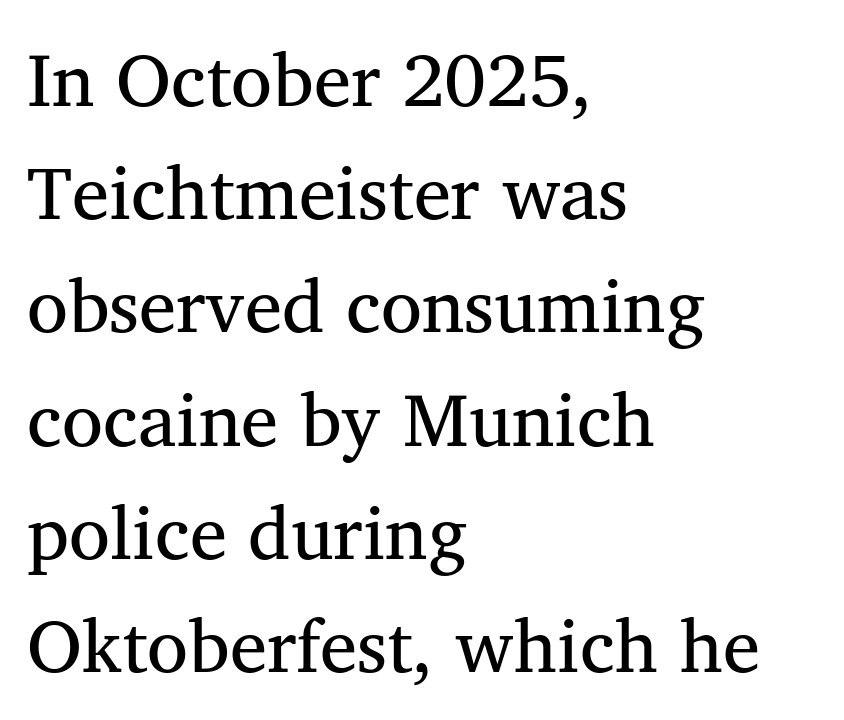
A normal amount of white space separates one row of letters from the next. Underline: absent. Do the characters align in a grid? No, the font is proportional. Small tapered or slab feet sit at the stroke ends, so this counts as serif. Does the copy run flush right? No — it runs flush left.
